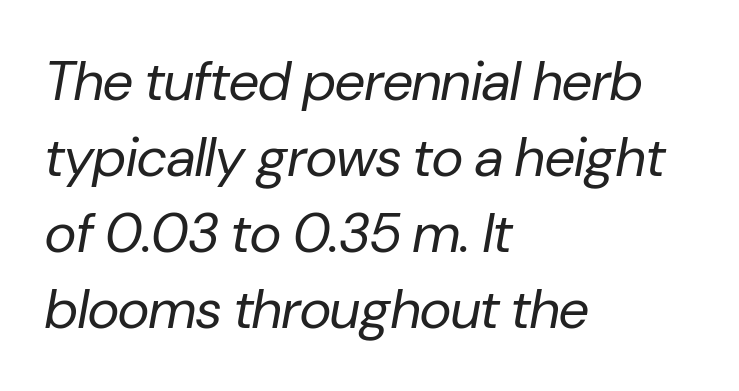
Does extra space separate the letters? No, they use regular spacing. The paragraph has a hard left edge and a soft right edge. Evenly set lines give the paragraph a standard silhouette. Heft: none added — not bold. The rendering uses natural spacing where letterforms have individual widths.
